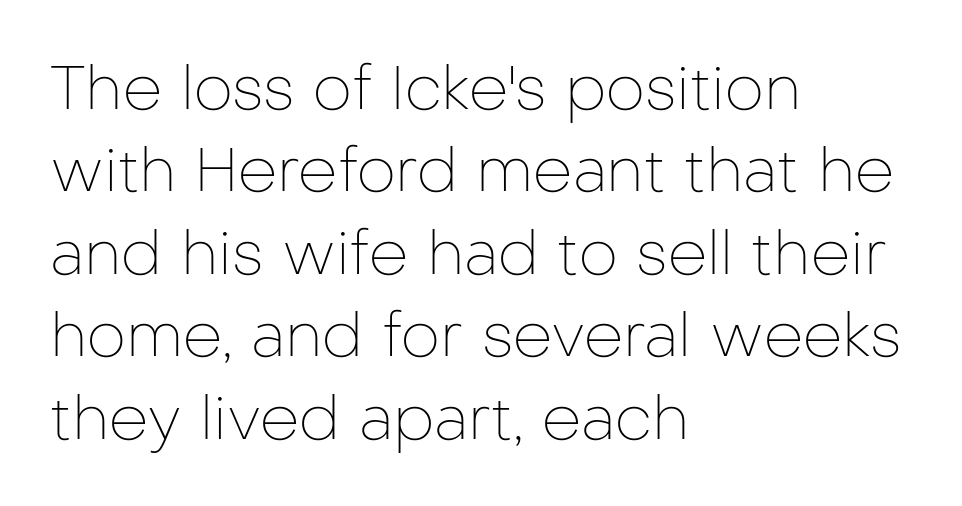
{"serif": "no", "italic": "no", "bold": "no", "weight": "thin", "width": "normal", "stroke_contrast": "low", "x_height": "medium", "monospaced": "no", "underline": "no", "align": "left", "line_spacing": "normal", "line_spacing_ratio": 1.33, "letter_spacing": "normal", "letter_spacing_em": 0.0, "glyph_px": 62}
